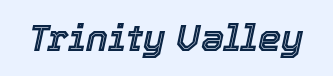
{"italic": "yes", "lean": "right", "slant_degrees": 12, "width": "normal", "x_height": "medium", "monospaced": "no", "underline": "no", "letter_spacing": "normal", "letter_spacing_em": 0.0, "glyph_px": 37}
